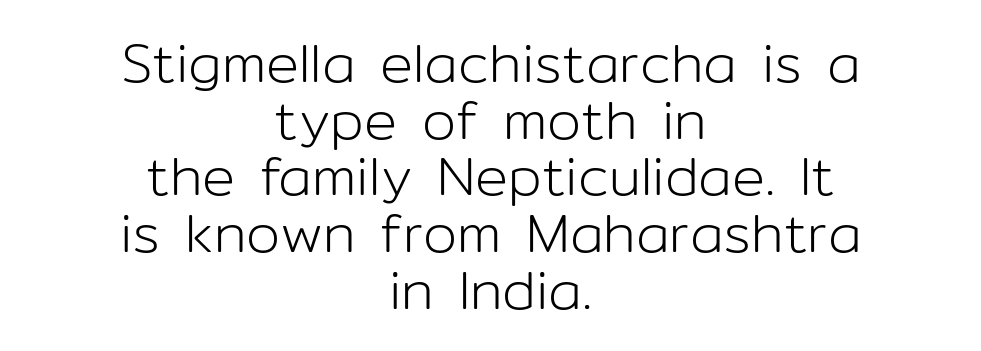
The gap between lines stays unmarked. Alignment: centered. Vertical strokes here are truly vertical. This sample has the flowing, uneven cadence of proportional lettering. On a weight scale, this lands at 450 or below. What stands out about the letter spacing? Nothing — it is the standard amount.
